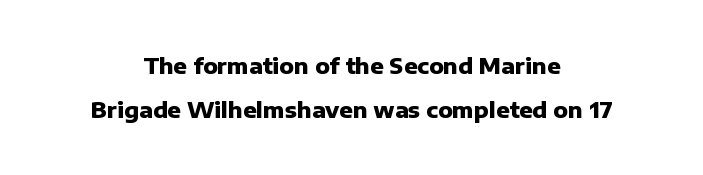
The image shows 22 px bold type, upright; set centered, loose line spacing (2.01x), normal letter spacing, not underlined.
